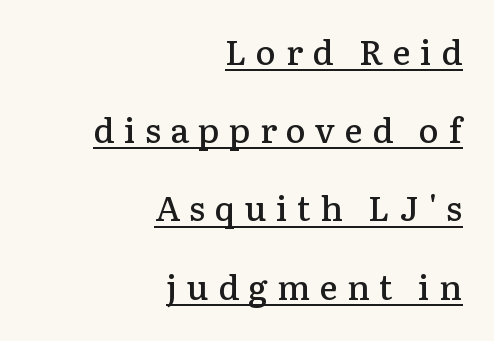
{"serif": "yes", "italic": "no", "bold": "semi", "weight": "semibold", "width": "normal", "stroke_contrast": "low", "x_height": "medium", "monospaced": "no", "underline": "yes", "align": "right", "line_spacing": "loose", "line_spacing_ratio": 2.3, "letter_spacing": "wide", "letter_spacing_em": 0.28, "glyph_px": 34}
